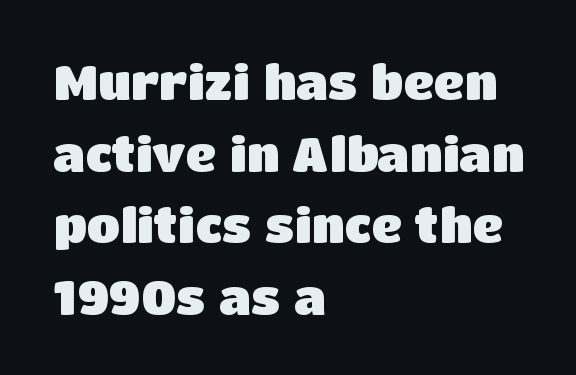
The image shows 48 px heavy sans-serif type, upright; set left-aligned, normal line spacing (1.49x), normal letter spacing, not underlined; low stroke contrast and a large x-height.
